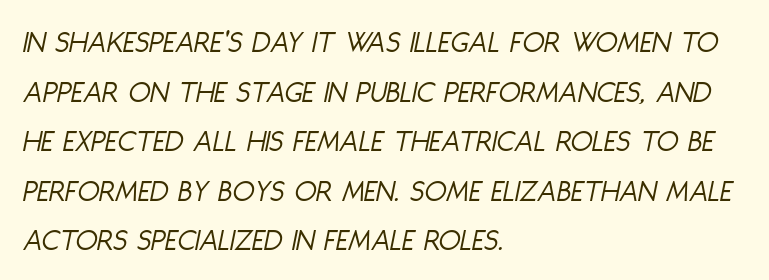
Q: Is the text bold? A: No.
Q: Is the text italic (slanted)? A: Yes, it leans right by about 11 degrees.
Q: Is the text underlined? A: No.
Q: How is the paragraph aligned? A: Left-aligned.
Q: Is the spacing between letters normal or unusually wide? A: Normal.
Q: Is the spacing between lines tight, normal or loose? A: Normal.
Q: Width (condensed, normal, or wide)? A: Condensed.
Q: Stroke contrast? A: Low.
Q: x-height? A: Large.
Q: Monospaced? A: No.
